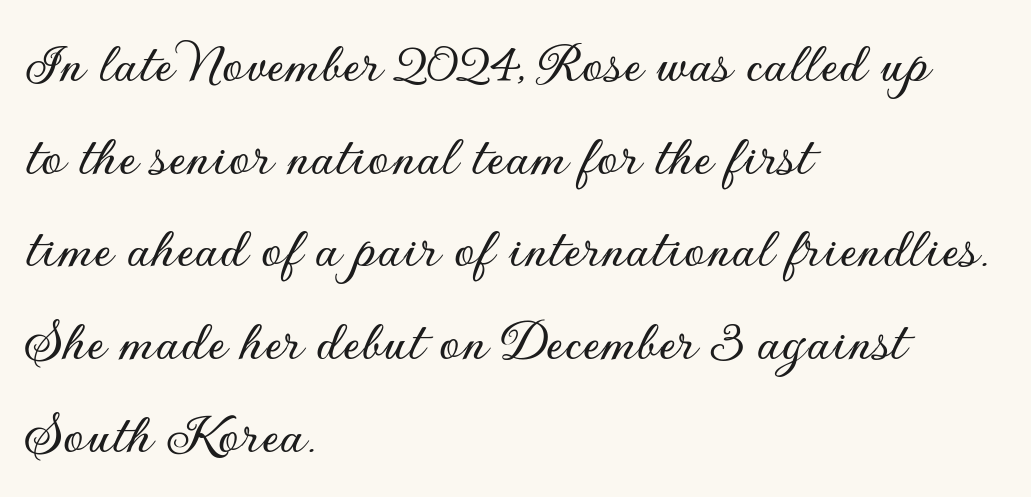
Q: Is the text italic (slanted)? A: Yes.
Q: Is the typeface a serif or a sans-serif typeface? A: Sans-serif.
Q: Is the text underlined? A: No.
Q: How is the paragraph aligned? A: Left-aligned.
Q: Is the spacing between letters normal or unusually wide? A: Normal.
Q: Is the spacing between lines tight, normal or loose? A: Normal.
Q: Width (condensed, normal, or wide)? A: Normal.
Q: Stroke contrast? A: Low.
Q: x-height? A: Small.
Q: Monospaced? A: No.
